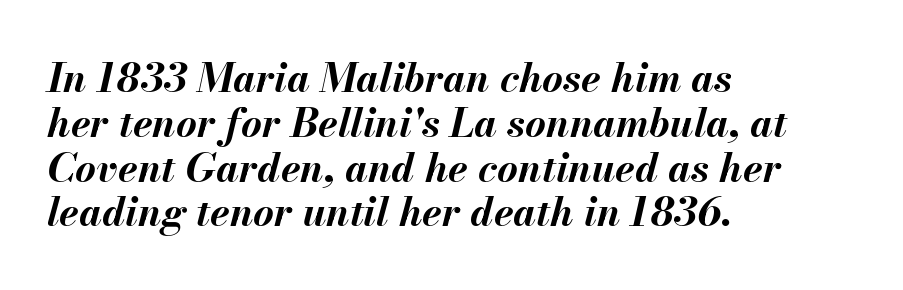
The image shows 40 px bold type, italic (leaning right); set left-aligned, tight line spacing (1.12x), normal letter spacing, not underlined; medium stroke contrast and a small x-height.
